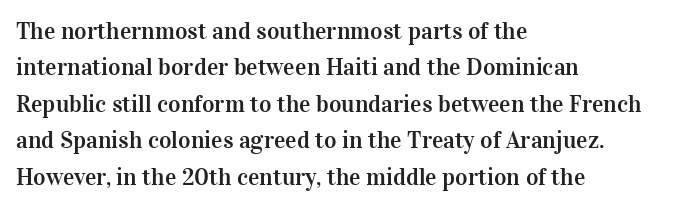
{"italic": "no", "underline": "no", "align": "left", "line_spacing": "normal", "line_spacing_ratio": 1.52, "letter_spacing": "normal", "letter_spacing_em": 0.0, "glyph_px": 24}
